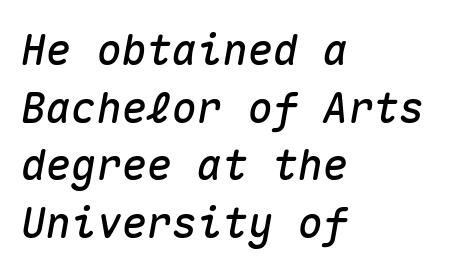
Q: Is the text italic (slanted)? A: Yes, it leans right by about 10 degrees.
Q: Is the text underlined? A: No.
Q: How is the paragraph aligned? A: Left-aligned.
Q: Is the spacing between letters normal or unusually wide? A: Normal.
Q: Is the spacing between lines tight, normal or loose? A: Normal.
Q: Width (condensed, normal, or wide)? A: Normal.
Q: Stroke contrast? A: Medium.
Q: x-height? A: Medium.
Q: Monospaced? A: Yes.
